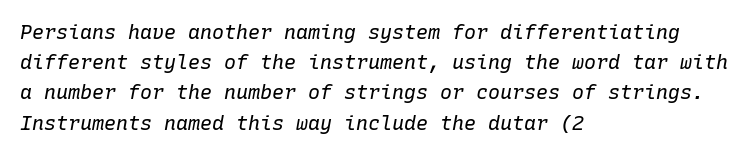
Q: Is the text bold? A: No.
Q: Is the text italic (slanted)? A: Yes, it leans right by about 10 degrees.
Q: Is the text underlined? A: No.
Q: How is the paragraph aligned? A: Left-aligned.
Q: Is the spacing between letters normal or unusually wide? A: Normal.
Q: Is the spacing between lines tight, normal or loose? A: Normal.
